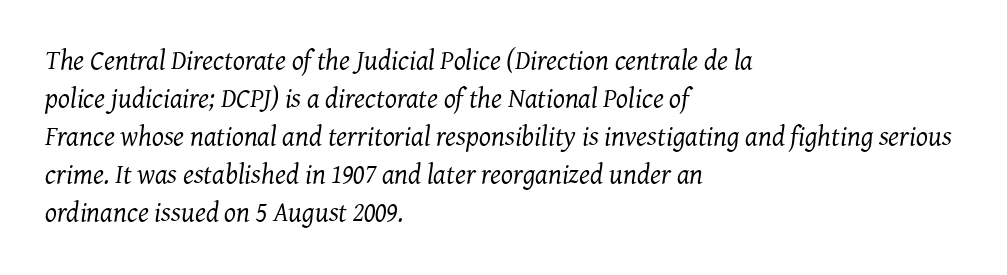
Q: Is the text bold? A: No.
Q: Is the text italic (slanted)? A: Yes, it leans right by about 7 degrees.
Q: Is the typeface a serif or a sans-serif typeface? A: Serif.
Q: Is the text underlined? A: No.
Q: How is the paragraph aligned? A: Left-aligned.
Q: Is the spacing between letters normal or unusually wide? A: Normal.
Q: Is the spacing between lines tight, normal or loose? A: Normal.
Q: Width (condensed, normal, or wide)? A: Normal.
Q: Stroke contrast? A: Medium.
Q: x-height? A: Medium.
Q: Monospaced? A: No.
